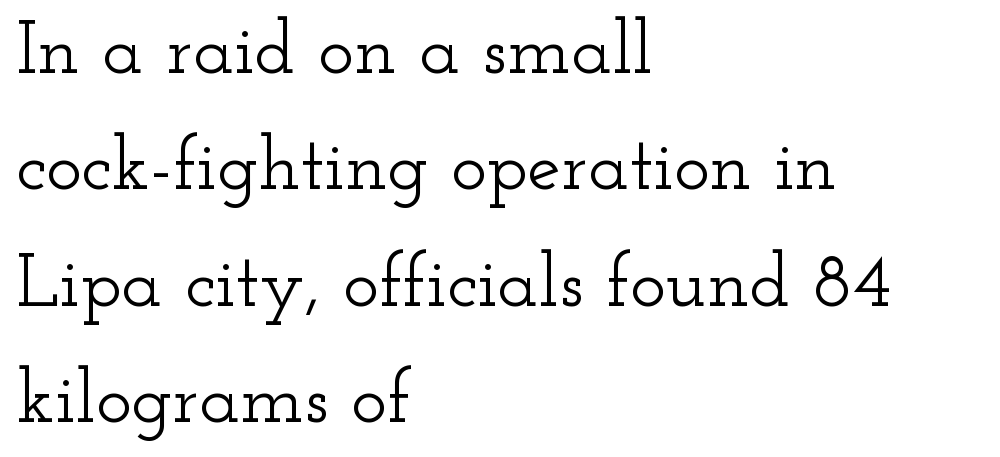
The image shows 76 px wide serif type, upright; set left-aligned, normal line spacing (1.53x), normal letter spacing, not underlined; low stroke contrast and a small x-height.
